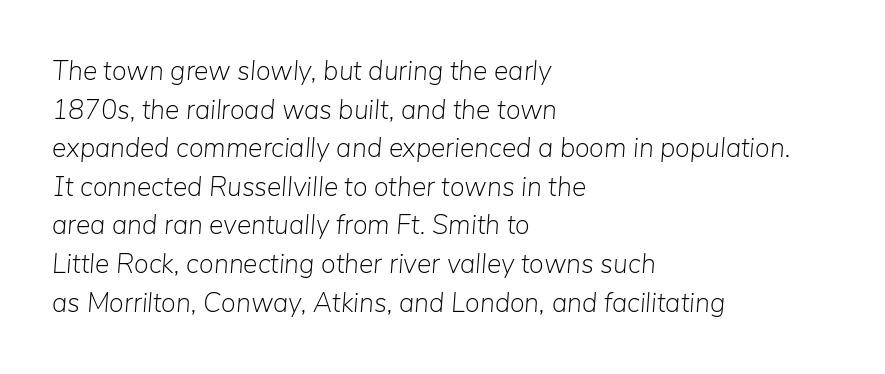
{"italic": "yes", "lean": "right", "slant_degrees": 5, "bold": "no", "underline": "no", "align": "left", "line_spacing": "normal", "line_spacing_ratio": 1.43, "letter_spacing": "normal", "letter_spacing_em": 0.0, "glyph_px": 27}
